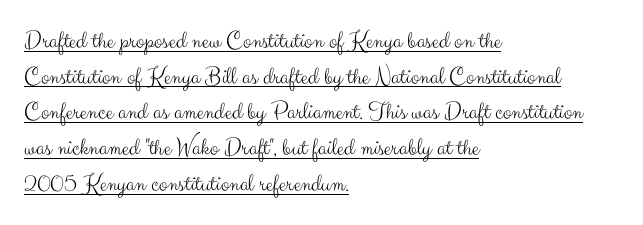
The image shows 25 px text type; set left-aligned, normal line spacing (1.43x), normal letter spacing, underlined.
